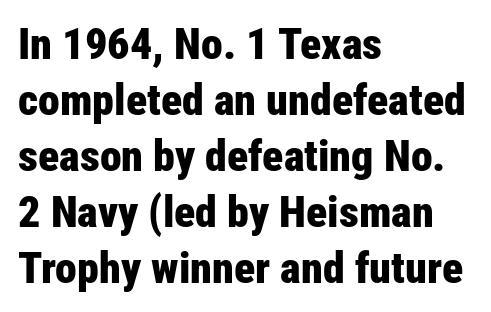
Q: Is the text bold? A: Yes.
Q: Is the text italic (slanted)? A: No, it is upright.
Q: Is the typeface a serif or a sans-serif typeface? A: Sans-serif.
Q: Is the text underlined? A: No.
Q: How is the paragraph aligned? A: Left-aligned.
Q: Is the spacing between letters normal or unusually wide? A: Normal.
Q: Is the spacing between lines tight, normal or loose? A: Normal.
Q: Width (condensed, normal, or wide)? A: Condensed.
Q: Stroke contrast? A: Low.
Q: x-height? A: Medium.
Q: Monospaced? A: No.
